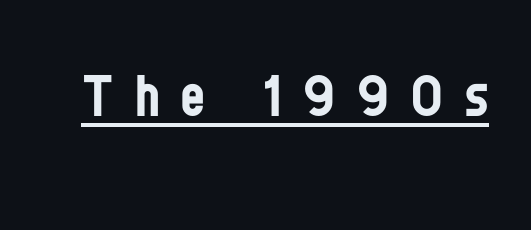
The image shows 70 px regular-weight, condensed sans-serif type, upright; set unusually wide letter spacing (+0.32 em), underlined; low stroke contrast and a large x-height.
